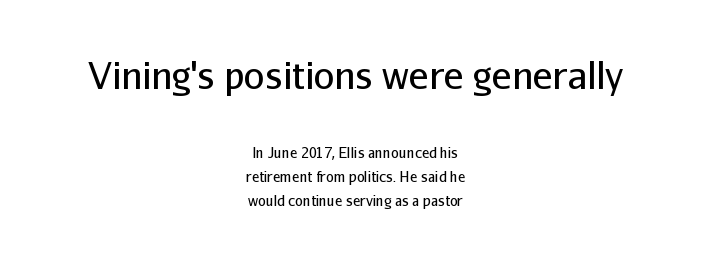
{"serif": "no", "italic": "no", "bold": "no", "weight": "regular", "width": "normal", "stroke_contrast": "low", "x_height": "medium", "monospaced": "no", "underline": "no", "align": "center", "line_spacing": "normal", "line_spacing_ratio": 1.7, "letter_spacing": "normal", "letter_spacing_em": 0.0, "larger_block": "first", "size_ratio": 2.64, "glyph_px": 37}
